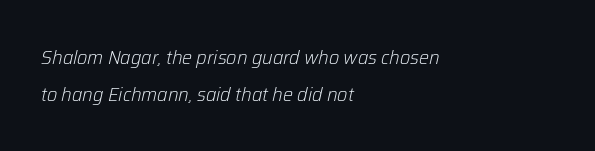
The image shows 20 px text type, italic (leaning right); set left-aligned, line spacing 1.84x, normal letter spacing, not underlined.
